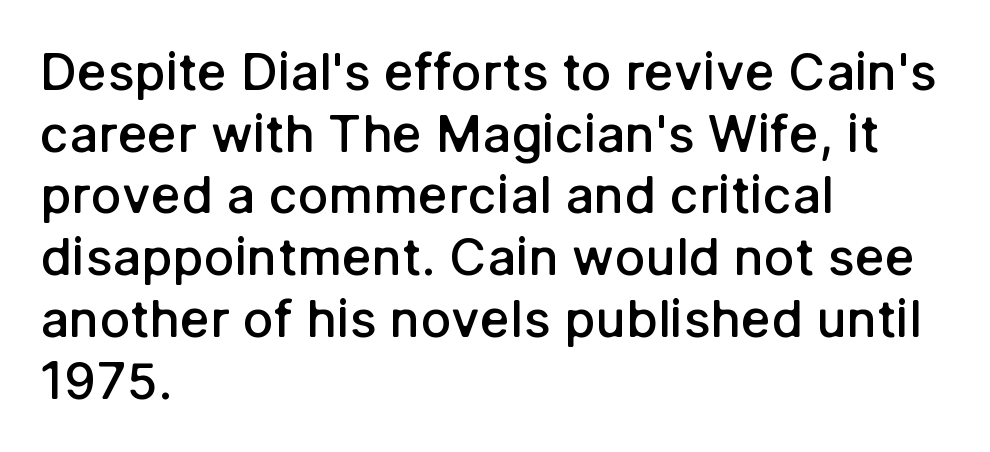
Every letter is mildly thick-stroked: semibold rather than bold. Beneath every word, the page is bare. Is the block centered? No — it sits flush against the left margin. Note the varied advance widths — an 'i' is clearly narrower than an 'm'. The font's upright variant was chosen for this text. A typesetter would label this face a sans.
